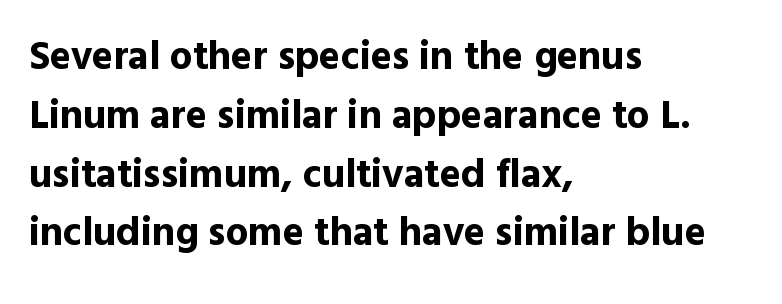
Ascenders rise straight up at ninety degrees. Is the block centered? No — it sits flush against the left margin. Observe the absence of serifs on each vertical stroke in this sample. The tracking reads as untouched default to a designer's eye.
